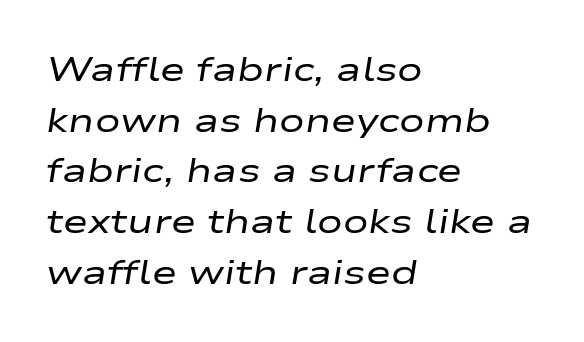
Q: Is the text bold? A: No.
Q: Is the text italic (slanted)? A: Yes, it leans right by about 9 degrees.
Q: Is the text underlined? A: No.
Q: How is the paragraph aligned? A: Left-aligned.
Q: Is the spacing between letters normal or unusually wide? A: Normal.
Q: Is the spacing between lines tight, normal or loose? A: Normal.
Q: Width (condensed, normal, or wide)? A: Wide.
Q: Stroke contrast? A: Low.
Q: x-height? A: Medium.
Q: Monospaced? A: No.
